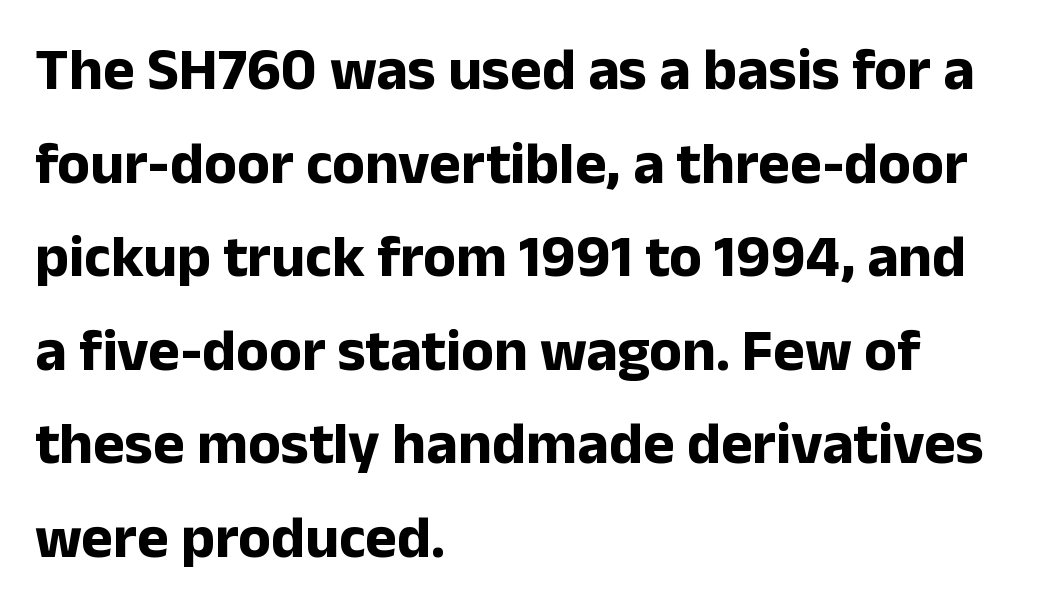
{"serif": "no", "italic": "no", "bold": "yes", "weight": "bold", "width": "normal", "stroke_contrast": "low", "x_height": "medium", "monospaced": "no", "underline": "no", "align": "left", "line_spacing": "normal", "line_spacing_ratio": 1.56, "letter_spacing": "normal", "letter_spacing_em": 0.0, "glyph_px": 60}
